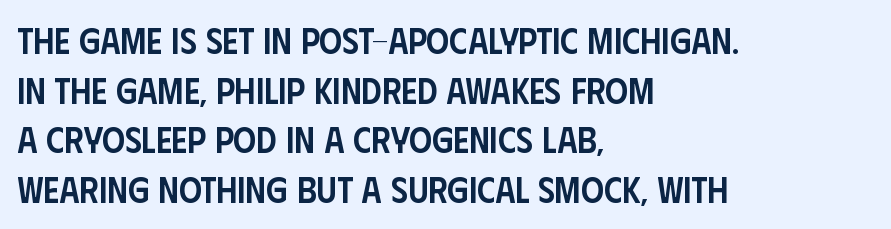
The image shows 36 px semibold, condensed sans-serif type, upright; set left-aligned, normal line spacing (1.38x), normal letter spacing, not underlined; low stroke contrast and a large x-height.
